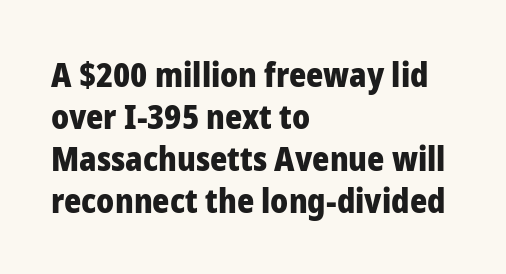
The image shows 33 px heavy sans-serif type, upright; set left-aligned, normal line spacing (1.27x), normal letter spacing, not underlined; low stroke contrast and a medium x-height.
